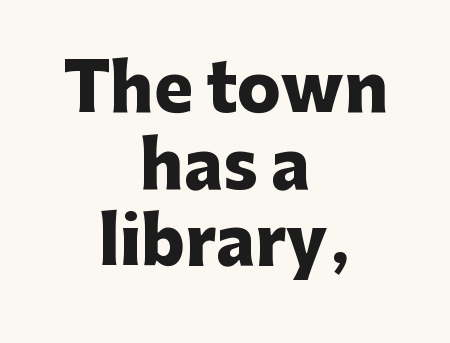
Q: Is the text bold? A: Yes.
Q: Is the text italic (slanted)? A: No, it is upright.
Q: Is the typeface a serif or a sans-serif typeface? A: Sans-serif.
Q: Is the text underlined? A: No.
Q: How is the paragraph aligned? A: Centered.
Q: Is the spacing between letters normal or unusually wide? A: Normal.
Q: Width (condensed, normal, or wide)? A: Normal.
Q: Stroke contrast? A: Low.
Q: x-height? A: Medium.
Q: Monospaced? A: No.
